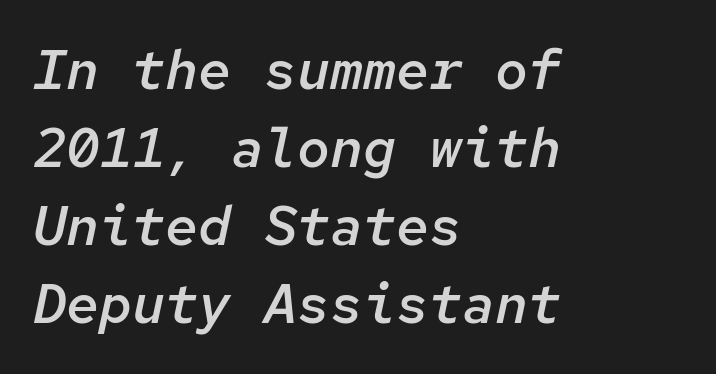
Leftover space on each line is placed entirely after the last word. Looking at the ascenders, they clearly lean. A semibold gives these letters moderate extra thickness, short of bold. Vertical spacing — default. The face used here is monospaced, like something from a code editor. A clean baseline with only descenders dipping below it.
